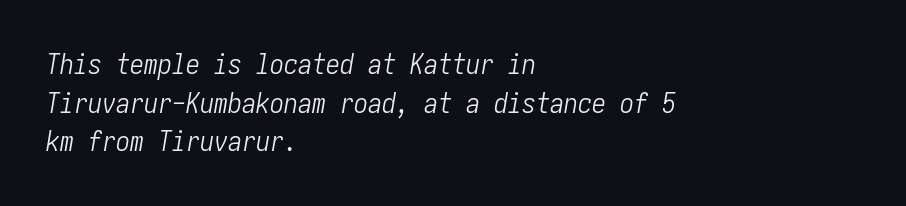
Plain, unruled lines of type. Does the copy run flush right? No — it runs flush left. How are the letters spaced? Ordinarily, with no added tracking. A typesetter would call this leading conventional body-copy spacing.
